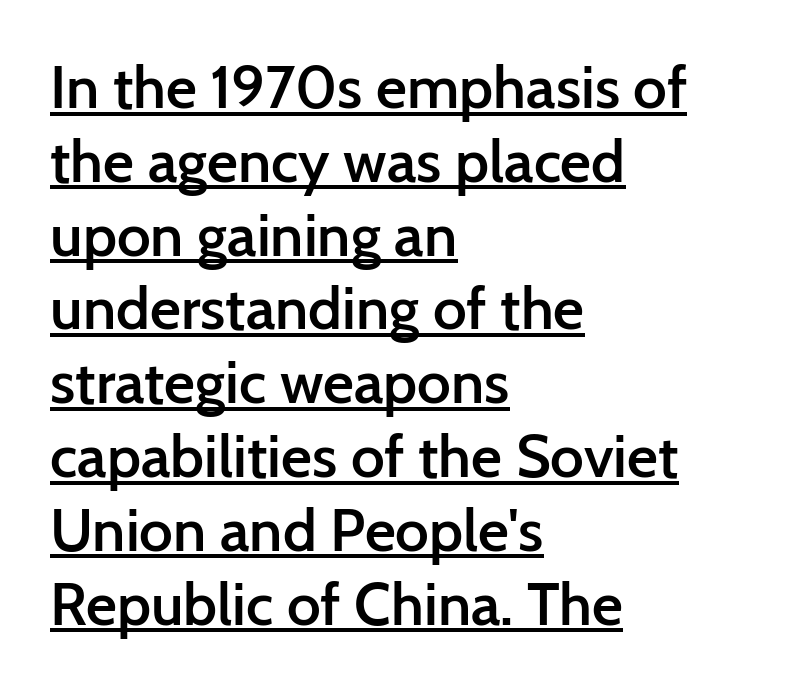
{"serif": "no", "italic": "no", "bold": "semi", "weight": "semibold", "width": "normal", "stroke_contrast": "low", "x_height": "medium", "monospaced": "no", "underline": "yes", "align": "left", "line_spacing_ratio": 1.23, "letter_spacing": "normal", "letter_spacing_em": 0.0, "glyph_px": 60}
